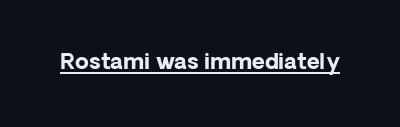
The face used here is rendered with its standard letterfit. These lines were composed using upright roman letters. Strokes here are thick enough to call this a true bold. Is there an underline? Yes — a line sits under the letters.
